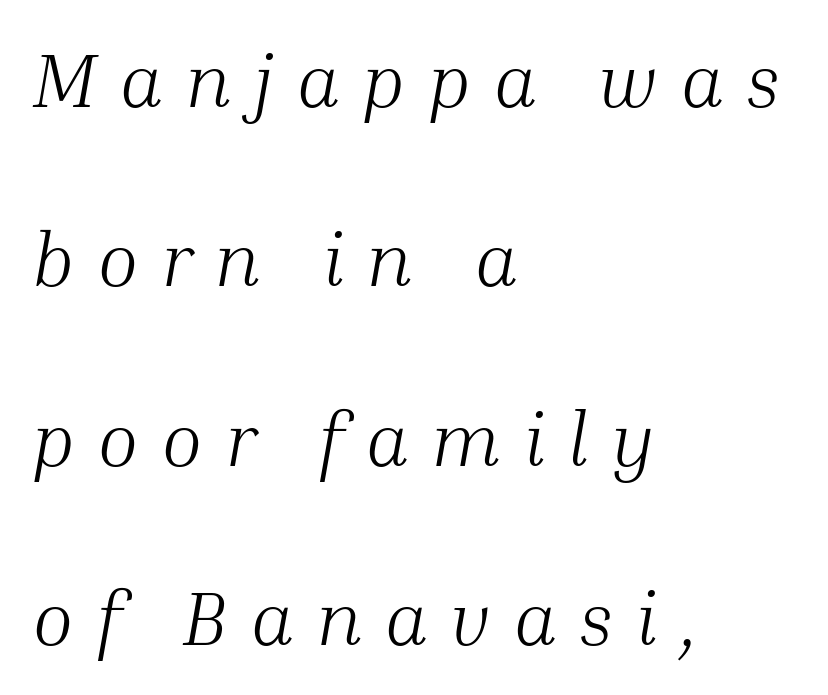
The image shows 76 px light serif type, italic (leaning right); set left-aligned, loose line spacing (2.36x), unusually wide letter spacing (+0.29 em), not underlined; medium stroke contrast and a medium x-height.
